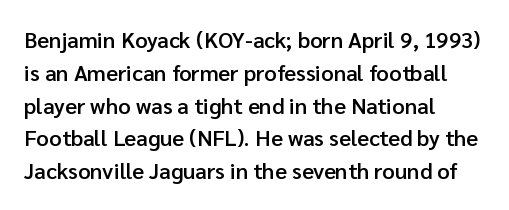
Q: Is the text bold? A: Semi-bold.
Q: Is the text italic (slanted)? A: No, it is upright.
Q: Is the text underlined? A: No.
Q: How is the paragraph aligned? A: Left-aligned.
Q: Is the spacing between letters normal or unusually wide? A: Normal.
Q: Is the spacing between lines tight, normal or loose? A: Normal.
